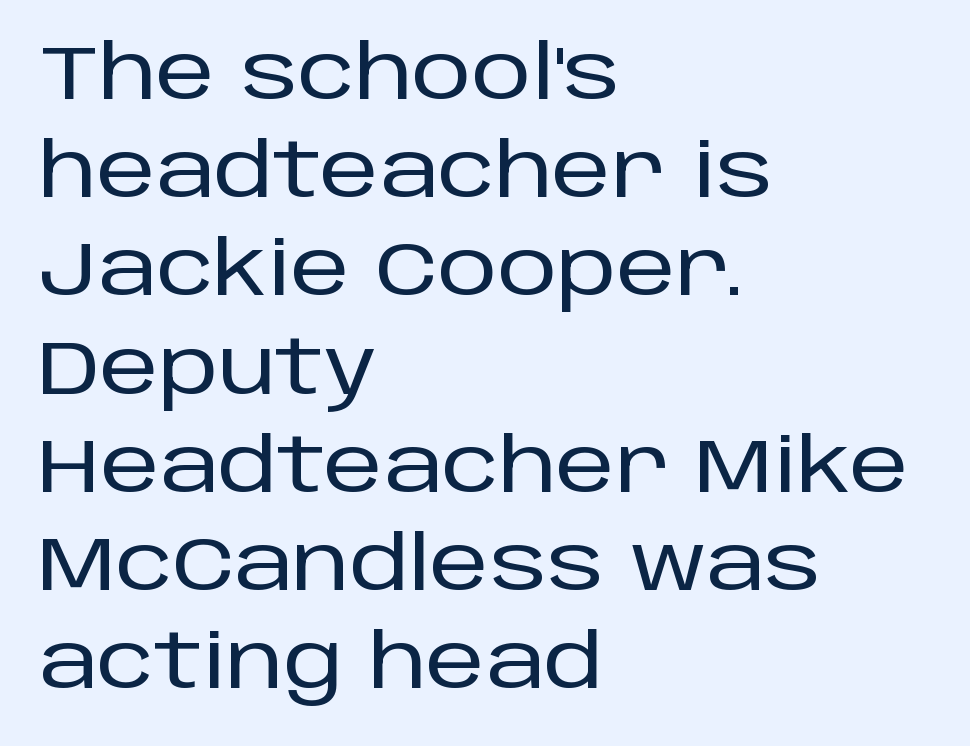
Q: Is the text italic (slanted)? A: No, it is upright.
Q: Is the typeface a serif or a sans-serif typeface? A: Sans-serif.
Q: Is the text underlined? A: No.
Q: How is the paragraph aligned? A: Left-aligned.
Q: Is the spacing between letters normal or unusually wide? A: Normal.
Q: Is the spacing between lines tight, normal or loose? A: Normal.
Q: Width (condensed, normal, or wide)? A: Normal.
Q: Stroke contrast? A: Low.
Q: x-height? A: Large.
Q: Monospaced? A: No.
